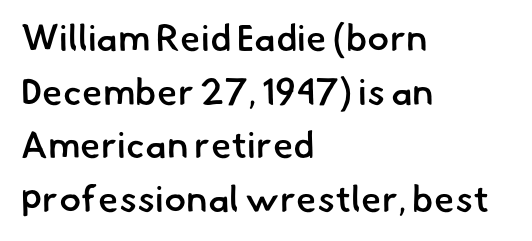
Q: Is the text bold? A: Semi-bold.
Q: Is the typeface a serif or a sans-serif typeface? A: Sans-serif.
Q: Is the text underlined? A: No.
Q: How is the paragraph aligned? A: Left-aligned.
Q: Is the spacing between letters normal or unusually wide? A: Normal.
Q: Is the spacing between lines tight, normal or loose? A: Normal.
Q: Width (condensed, normal, or wide)? A: Normal.
Q: Stroke contrast? A: Low.
Q: x-height? A: Small.
Q: Monospaced? A: No.
